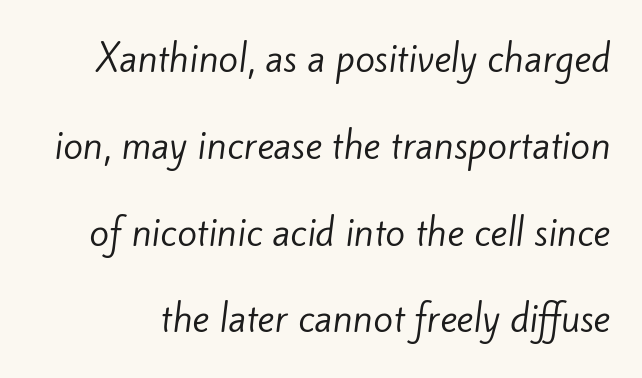
Letterform terminals end flat and unadorned throughout the passage. Decoration check: the copy has no underline. Compared with typical paragraphs, the rows here are farther apart. Honestly, the letter spacing is just normal — you wouldn't notice it.
